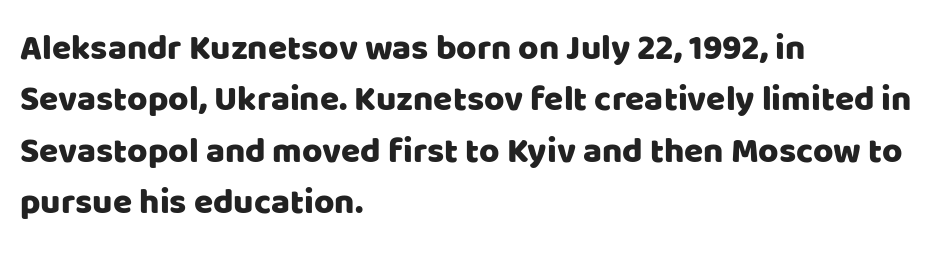
{"serif": "no", "italic": "no", "width": "normal", "stroke_contrast": "low", "x_height": "large", "monospaced": "no", "underline": "no", "align": "left", "line_spacing": "normal", "line_spacing_ratio": 1.47, "letter_spacing": "normal", "letter_spacing_em": 0.0, "glyph_px": 35}
